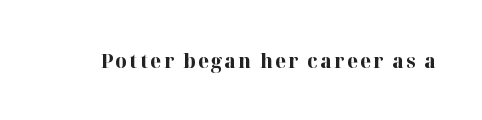
Q: Is the text bold? A: Yes.
Q: Is the text italic (slanted)? A: No, it is upright.
Q: Is the text underlined? A: No.
